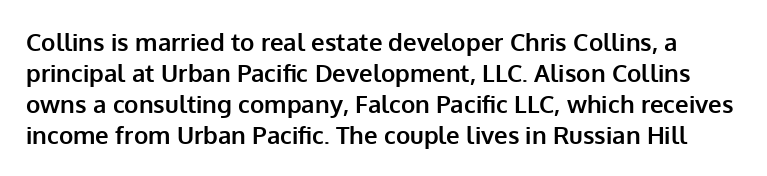
The face used here is rendered with its standard letterfit. A dark, heavy texture on the line: the type is bold. Horizontal bands of white between lines are of average thickness. The typography opts for an upright posture over an oblique one. The baseline area is clear.
